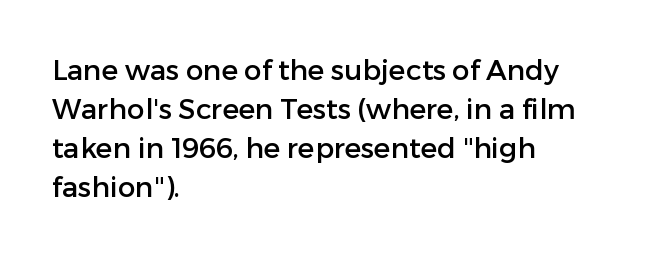
Q: Is the text italic (slanted)? A: No, it is upright.
Q: Is the typeface a serif or a sans-serif typeface? A: Sans-serif.
Q: Is the text underlined? A: No.
Q: How is the paragraph aligned? A: Left-aligned.
Q: Is the spacing between letters normal or unusually wide? A: Normal.
Q: Is the spacing between lines tight, normal or loose? A: Normal.
Q: Width (condensed, normal, or wide)? A: Normal.
Q: Stroke contrast? A: Low.
Q: x-height? A: Medium.
Q: Monospaced? A: No.
